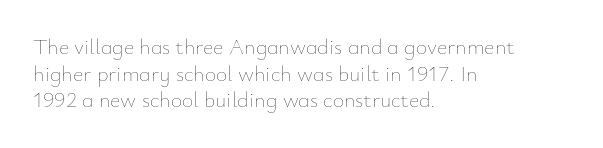
The face used here is rendered with its standard letterfit. The rag falls on the right side of this text block. The typeface has the unassuming heft of standard copy or less. Italic: no, the glyphs are upright roman.
